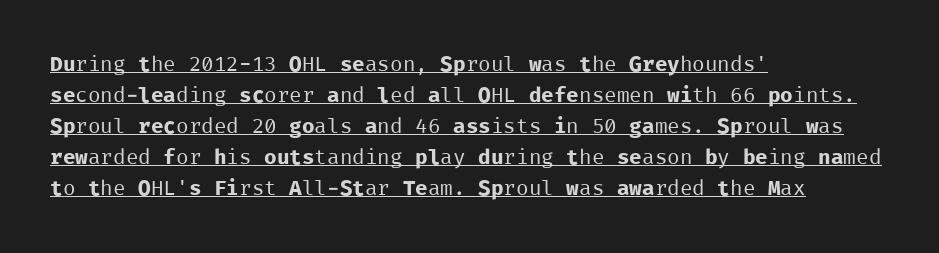
Q: Is the text bold? A: No.
Q: Is the text italic (slanted)? A: No, it is upright.
Q: Is the text underlined? A: Yes.
Q: How is the paragraph aligned? A: Left-aligned.
Q: Is the spacing between letters normal or unusually wide? A: Normal.
Q: Is the spacing between lines tight, normal or loose? A: Normal.
